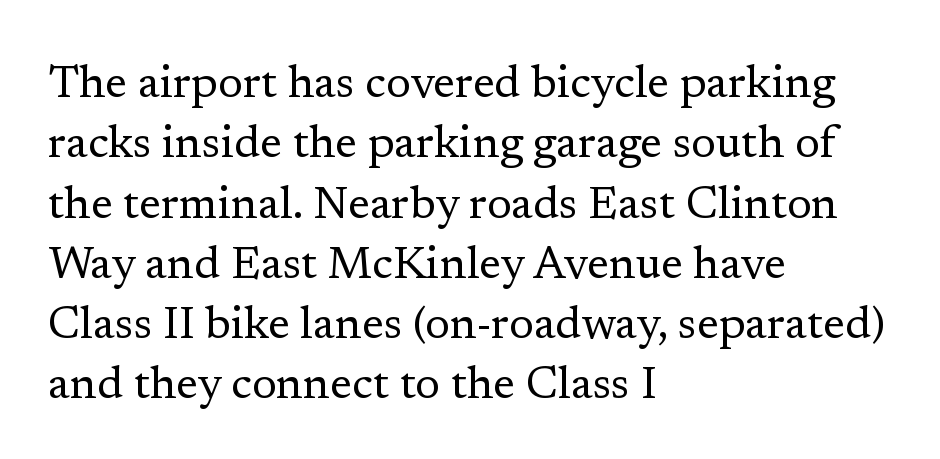
{"serif": "yes", "italic": "no", "bold": "no", "weight": "regular", "width": "normal", "stroke_contrast": "low", "x_height": "medium", "monospaced": "no", "underline": "no", "align": "left", "line_spacing": "normal", "line_spacing_ratio": 1.34, "letter_spacing": "normal", "letter_spacing_em": 0.0, "glyph_px": 45}
